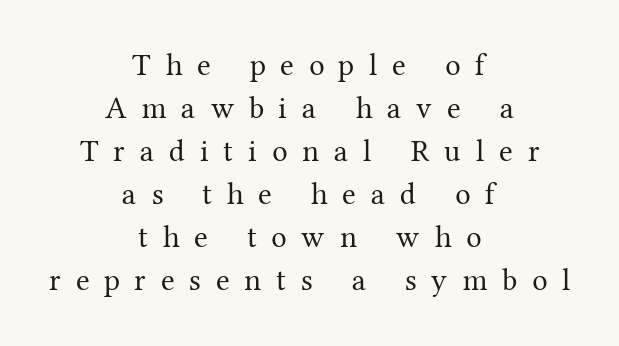
Q: Is the text bold? A: No.
Q: Is the text italic (slanted)? A: No, it is upright.
Q: Is the typeface a serif or a sans-serif typeface? A: Serif.
Q: Is the text underlined? A: No.
Q: How is the paragraph aligned? A: Centered.
Q: Is the spacing between letters normal or unusually wide? A: Unusually wide.
Q: Is the spacing between lines tight, normal or loose? A: Normal.
Q: Width (condensed, normal, or wide)? A: Normal.
Q: Stroke contrast? A: Medium.
Q: x-height? A: Medium.
Q: Monospaced? A: No.
